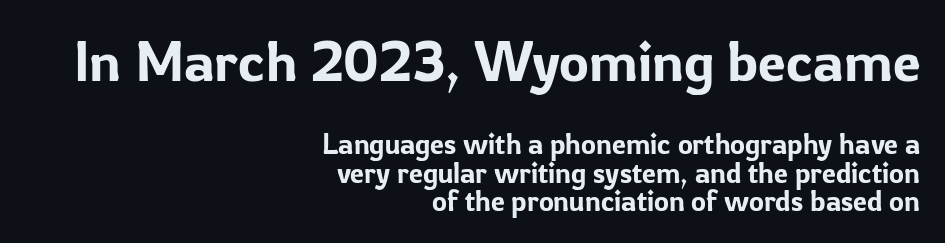
{"serif": "no", "italic": "no", "width": "normal", "stroke_contrast": "low", "x_height": "medium", "monospaced": "no", "underline": "no", "align": "right", "line_spacing": "tight", "line_spacing_ratio": 1.01, "letter_spacing": "normal", "letter_spacing_em": 0.0, "larger_block": "first", "size_ratio": 2.0, "glyph_px": 56}
